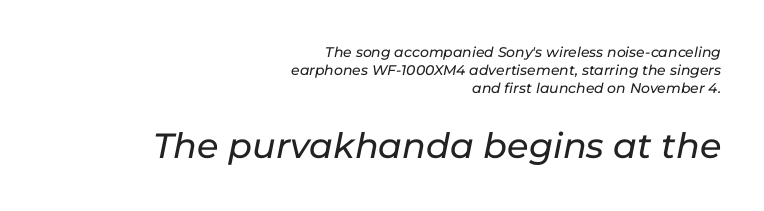
The passage shown is not underscored anywhere. The following chunk of copy outweighs the initial chunk in type size. Honestly, the row spacing looks completely unremarkable. Layout note: lines flush right. There's an unmistakable incline to the writing here. Here the glyphs are tracked normally, forming tight word shapes.
